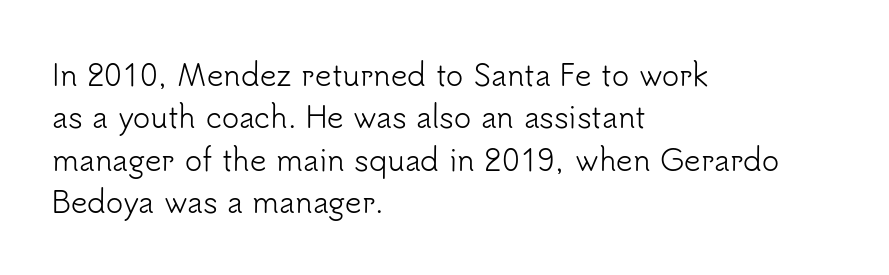
Q: Is the text bold? A: No.
Q: Is the text italic (slanted)? A: No, it is upright.
Q: Is the typeface a serif or a sans-serif typeface? A: Sans-serif.
Q: Is the text underlined? A: No.
Q: How is the paragraph aligned? A: Left-aligned.
Q: Is the spacing between letters normal or unusually wide? A: Normal.
Q: Is the spacing between lines tight, normal or loose? A: Normal.
Q: Width (condensed, normal, or wide)? A: Normal.
Q: Stroke contrast? A: Low.
Q: x-height? A: Small.
Q: Monospaced? A: No.
